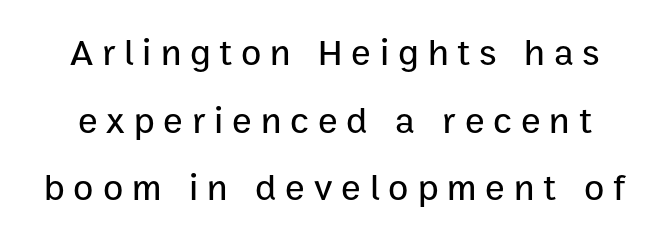
The image shows 37 px sans-serif type, upright; set line spacing 1.83x, unusually wide letter spacing (+0.24 em), not underlined; low stroke contrast and a medium x-height.
